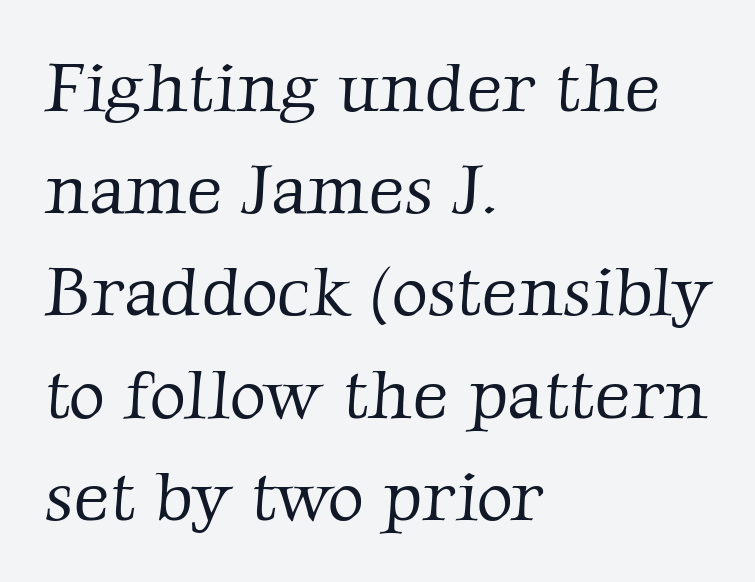
Regarding leading, the lines here are spaced in the standard way. The gaps between neighbouring characters are ordinary and unremarkable. Just letters on the line, the space beneath them empty. The rendering shows small feet on the letterforms — a serif design.
